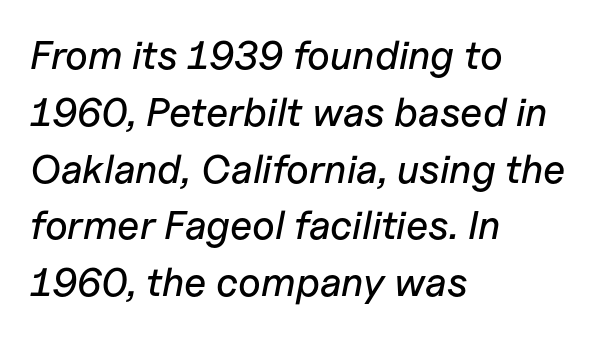
The image shows 40 px text type, italic (leaning right); set left-aligned, normal line spacing (1.42x), normal letter spacing, not underlined; low stroke contrast and a medium x-height.
